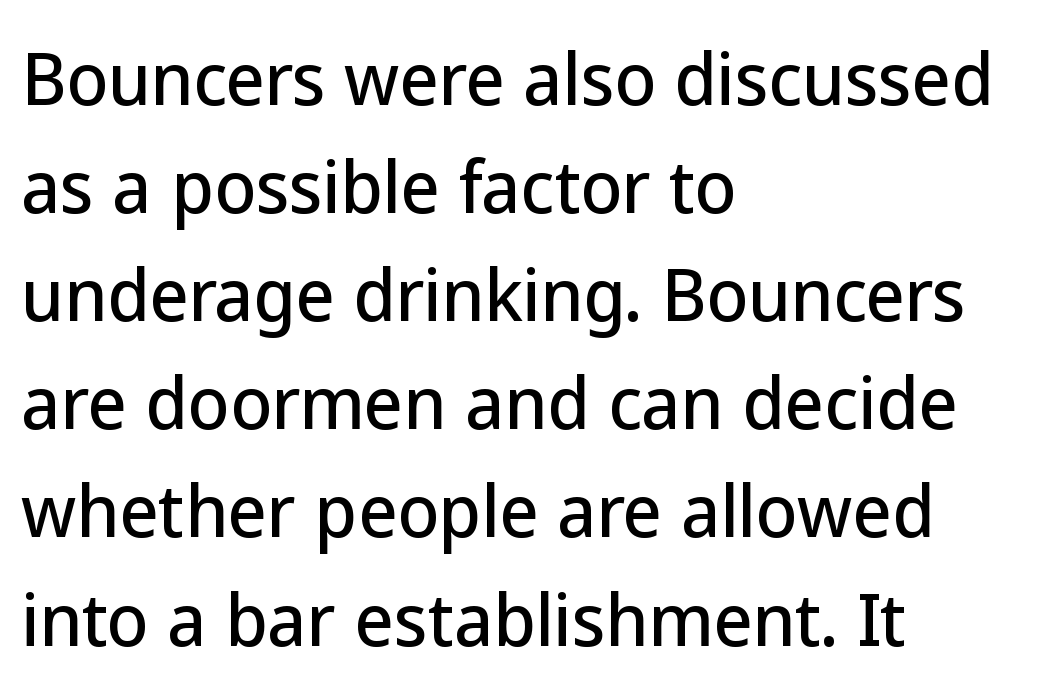
Tracking value appears to be zero — textbook default spacing. Style check: upright. A typesetter would label this face a sans. Character widths vary here, with narrow letters taking less room than wide ones. Anything drawn beneath the words? Only blank space. Alignment: flush left.
